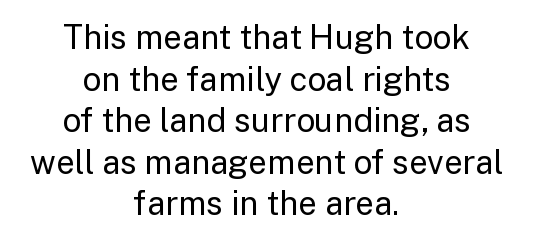
Q: Is the text bold? A: No.
Q: Is the text italic (slanted)? A: No, it is upright.
Q: Is the typeface a serif or a sans-serif typeface? A: Sans-serif.
Q: Is the text underlined? A: No.
Q: How is the paragraph aligned? A: Centered.
Q: Is the spacing between letters normal or unusually wide? A: Normal.
Q: Is the spacing between lines tight, normal or loose? A: Normal.
Q: Width (condensed, normal, or wide)? A: Normal.
Q: Stroke contrast? A: Low.
Q: x-height? A: Medium.
Q: Monospaced? A: No.
